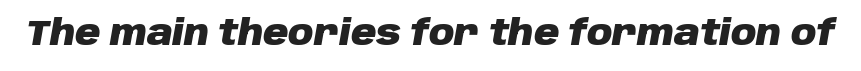
Underline: absent. The font is running at its bold setting. Each letter keeps its own natural width here, so spacing adapts to shape. A typesetter would call this zero additional tracking. Slant detected: the letters are inclined.
